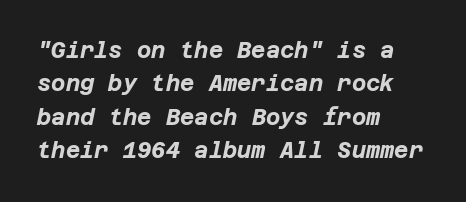
The image shows 22 px bold type, italic (leaning right); set left-aligned, normal line spacing (1.52x), normal letter spacing, not underlined.
